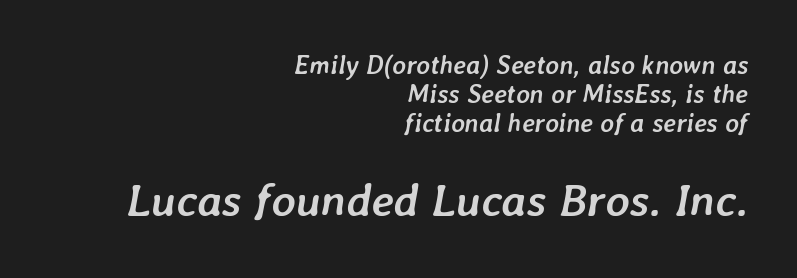
{"italic": "yes", "lean": "right", "slant_degrees": 7, "bold": "yes", "weight": "semibold", "width": "normal", "stroke_contrast": "low", "x_height": "medium", "monospaced": "no", "underline": "no", "align": "right", "line_spacing": "tight", "line_spacing_ratio": 1.11, "letter_spacing": "normal", "letter_spacing_em": 0.0, "larger_block": "second", "size_ratio": 1.77, "glyph_px": 46}
